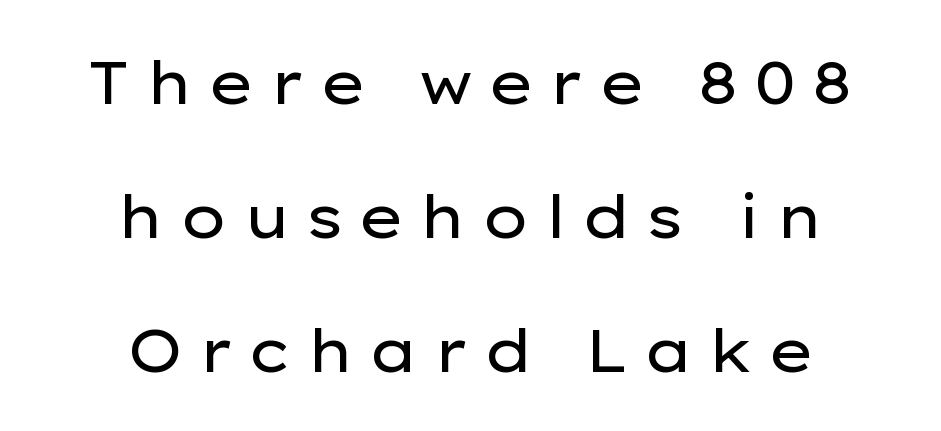
Typographically, this falls in the sans-serif category. Looks like regular typesetting: each glyph gets only the width it needs. Widely set lines give the paragraph a tall, airy silhouette. On a weight scale, this lands at 450 or below.
